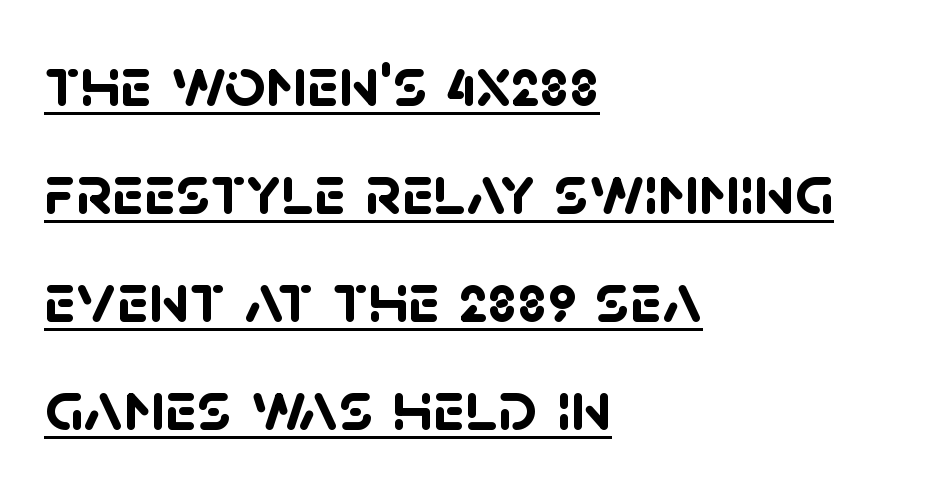
{"serif": "no", "bold": "yes", "weight": "semibold", "width": "normal", "stroke_contrast": "low", "x_height": "large", "monospaced": "no", "underline": "yes", "align": "left", "line_spacing": "normal", "line_spacing_ratio": 1.5, "letter_spacing": "normal", "letter_spacing_em": 0.0, "glyph_px": 72}
